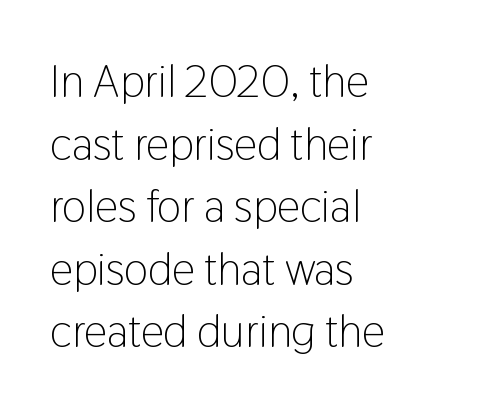
Posture: upright roman. The zone under the glyphs is completely vacant. One-word summary of the alignment: left. Compared with typical paragraphs, the rows here are spaced about the same. Letters have the restrained weight of plain body copy at most. The letterforms sit shoulder to shoulder at normal distance.
